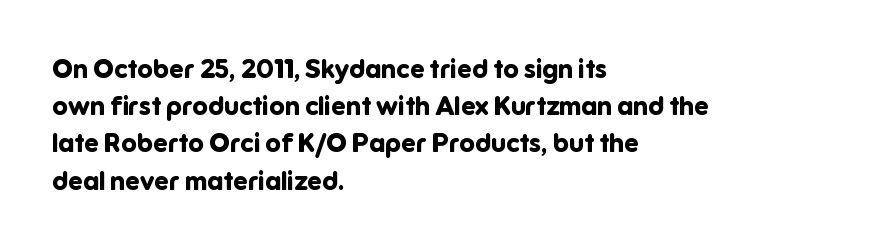
Notice how descenders clear the ascenders below comfortably — that's standard leading. Compared with an ordinary text face, these strokes are far heavier — a full bold. Compared with typical body copy, the letter spacing here is the same. Italic: no, the glyphs are upright roman. The rag falls on the right side of this text block. Descenders hang freely into open space.
